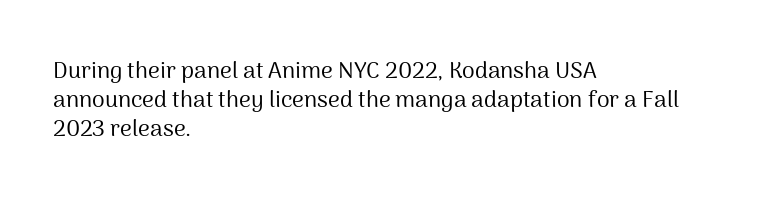
Q: Is the text bold? A: No.
Q: Is the text italic (slanted)? A: No, it is upright.
Q: Is the text underlined? A: No.
Q: How is the paragraph aligned? A: Left-aligned.
Q: Is the spacing between letters normal or unusually wide? A: Normal.
Q: Is the spacing between lines tight, normal or loose? A: Normal.
